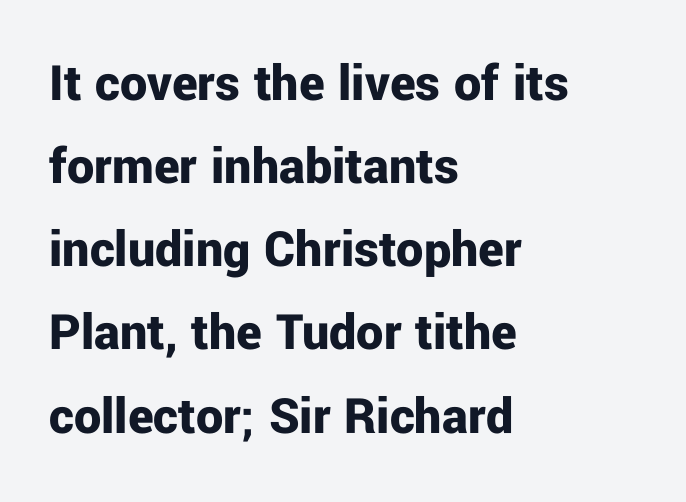
Q: Is the text bold? A: Yes.
Q: Is the text italic (slanted)? A: No, it is upright.
Q: Is the typeface a serif or a sans-serif typeface? A: Sans-serif.
Q: Is the text underlined? A: No.
Q: How is the paragraph aligned? A: Left-aligned.
Q: Is the spacing between letters normal or unusually wide? A: Normal.
Q: Is the spacing between lines tight, normal or loose? A: Normal.
Q: Width (condensed, normal, or wide)? A: Normal.
Q: Stroke contrast? A: Low.
Q: x-height? A: Medium.
Q: Monospaced? A: No.
